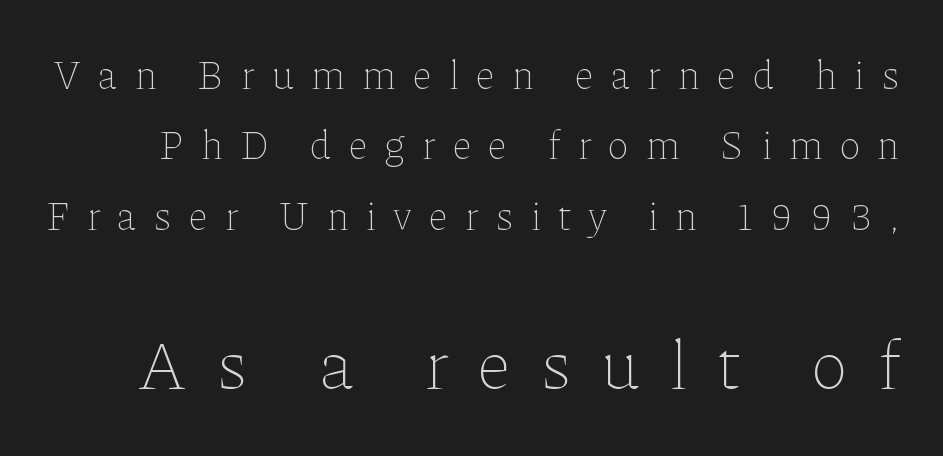
Q: Is the text bold? A: No.
Q: Is the text italic (slanted)? A: No, it is upright.
Q: Is the text underlined? A: No.
Q: Is the spacing between letters normal or unusually wide? A: Unusually wide.
Q: Which block of text is set in a larger size, the first (top) or the second (bottom)? A: The second (bottom) one.
Q: Width (condensed, normal, or wide)? A: Normal.
Q: Stroke contrast? A: Low.
Q: x-height? A: Medium.
Q: Monospaced? A: No.
